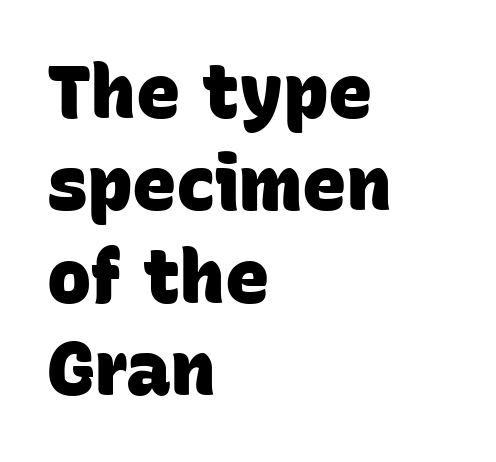
The image shows 74 px heavy sans-serif type; set left-aligned, normal line spacing (1.25x), normal letter spacing, not underlined; low stroke contrast and a large x-height.
